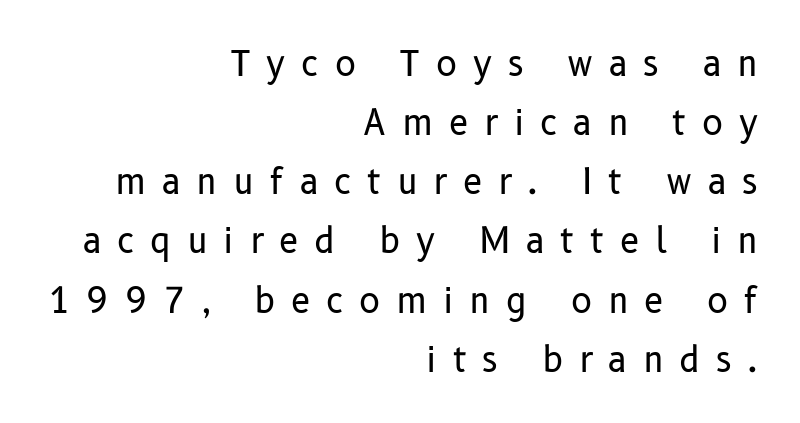
The image shows 35 px regular-weight sans-serif type, upright; set right-aligned, normal line spacing (1.69x), unusually wide letter spacing (+0.45 em), not underlined; low stroke contrast and a medium x-height.
